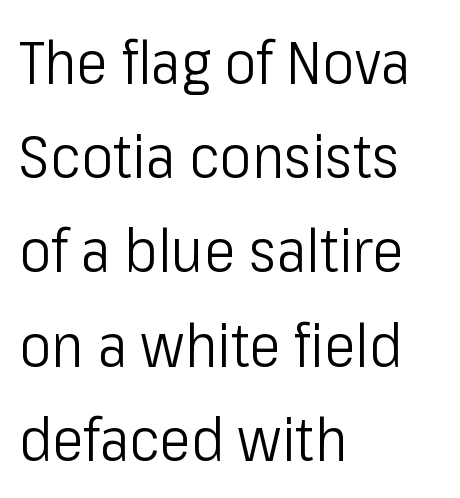
The image shows 60 px light, condensed sans-serif type, upright; set left-aligned, normal line spacing (1.57x), normal letter spacing, not underlined; low stroke contrast and a medium x-height.
